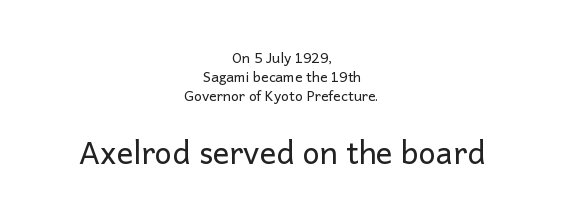
Q: Is the text bold? A: No.
Q: Is the text italic (slanted)? A: No, it is upright.
Q: Is the typeface a serif or a sans-serif typeface? A: Sans-serif.
Q: Is the text underlined? A: No.
Q: How is the paragraph aligned? A: Centered.
Q: Is the spacing between letters normal or unusually wide? A: Normal.
Q: Is the spacing between lines tight, normal or loose? A: Normal.
Q: Which block of text is set in a larger size, the first (top) or the second (bottom)? A: The second (bottom) one.
Q: Width (condensed, normal, or wide)? A: Normal.
Q: Stroke contrast? A: Low.
Q: x-height? A: Medium.
Q: Monospaced? A: No.
